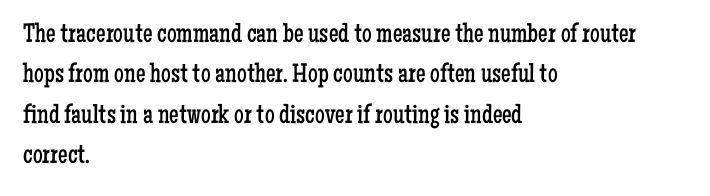
{"italic": "no", "bold": "no", "underline": "no", "align": "left", "line_spacing": "normal", "line_spacing_ratio": 1.5, "letter_spacing": "normal", "letter_spacing_em": 0.0, "glyph_px": 27}
